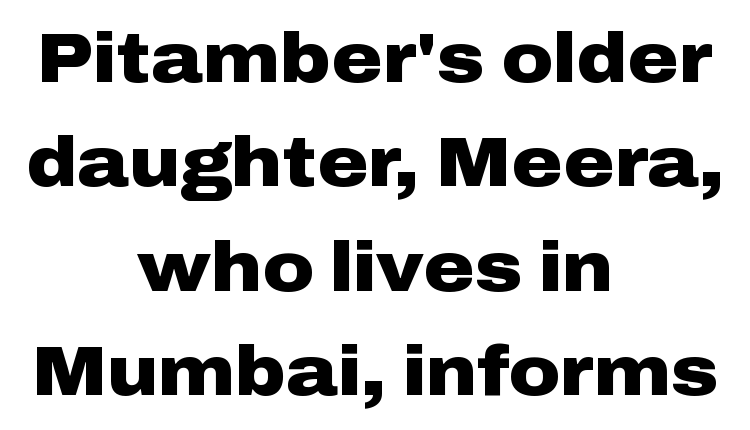
Look at the tracking — it's just the regular setting, nothing added. Do the characters align in a grid? No, the font is proportional. Layout note: lines centered. Tall strokes in this sample are plumb rather than angled. The glyphs have the mass of a bold cut.
